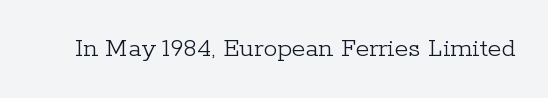
Q: Is the text bold? A: No.
Q: Is the text italic (slanted)? A: No, it is upright.
Q: Is the typeface a serif or a sans-serif typeface? A: Serif.
Q: Is the text underlined? A: No.
Q: Is the spacing between letters normal or unusually wide? A: Normal.
Q: Width (condensed, normal, or wide)? A: Normal.
Q: Stroke contrast? A: Low.
Q: x-height? A: Medium.
Q: Monospaced? A: No.
